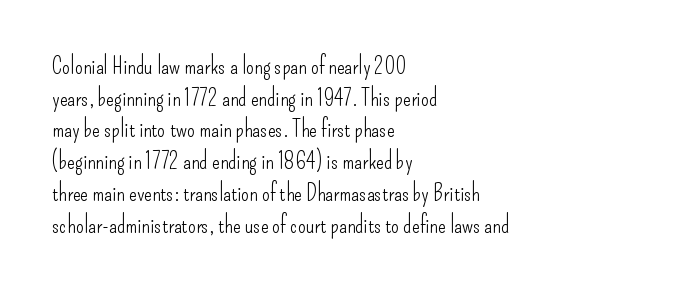
Q: Is the text bold? A: No.
Q: Is the text italic (slanted)? A: No, it is upright.
Q: Is the text underlined? A: No.
Q: How is the paragraph aligned? A: Left-aligned.
Q: Is the spacing between letters normal or unusually wide? A: Normal.
Q: Is the spacing between lines tight, normal or loose? A: Normal.
